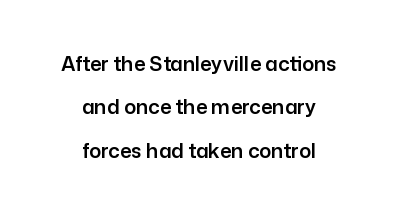
{"italic": "no", "underline": "no", "align": "center", "line_spacing": "loose", "line_spacing_ratio": 2.17, "letter_spacing": "normal", "letter_spacing_em": 0.0, "glyph_px": 20}
